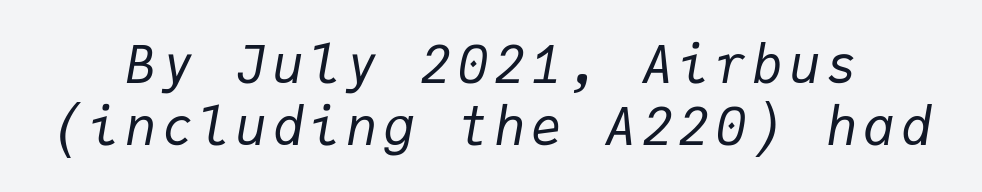
{"italic": "yes", "lean": "right", "slant_degrees": 9, "bold": "no", "weight": "regular", "width": "normal", "stroke_contrast": "low", "x_height": "medium", "monospaced": "yes", "underline": "no", "align": "center", "line_spacing_ratio": 1.2, "glyph_px": 52}
